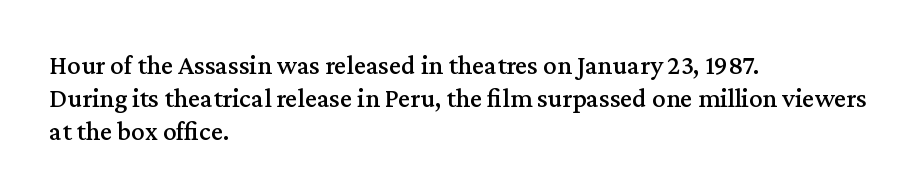
The image shows 27 px text type, upright; set left-aligned, line spacing 1.22x, normal letter spacing, not underlined.
